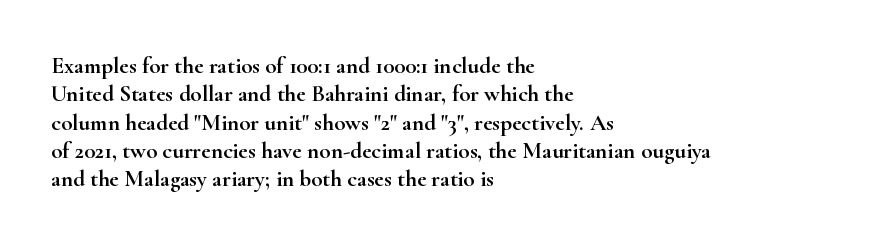
One-word summary of the alignment: left. These lines keep a tight, regular rhythm from letter to letter. Letters rest on an invisible, unmarked baseline. In terms of posture, this sample is upright.
